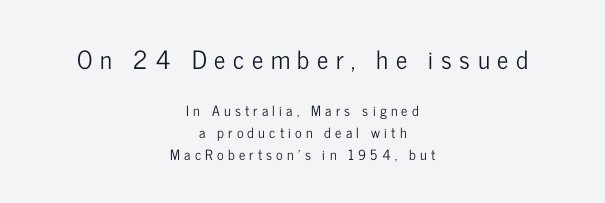
Decoration check: the copy has no underline. Does extra space separate the letters? Yes, quite a lot of it. This rendering uses center alignment, leaving both contours irregular but symmetric. This sample keeps an unexceptional amount of space between lines. When letters stand straight like this, we call the style roman or upright.
